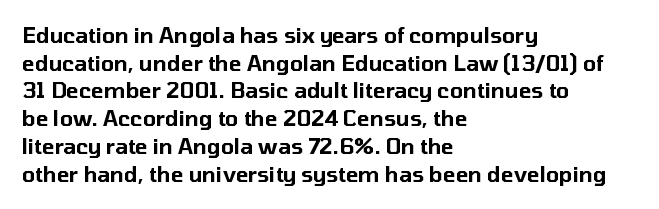
The image shows 21 px text type, upright; set left-aligned, normal line spacing (1.32x), normal letter spacing, not underlined.
